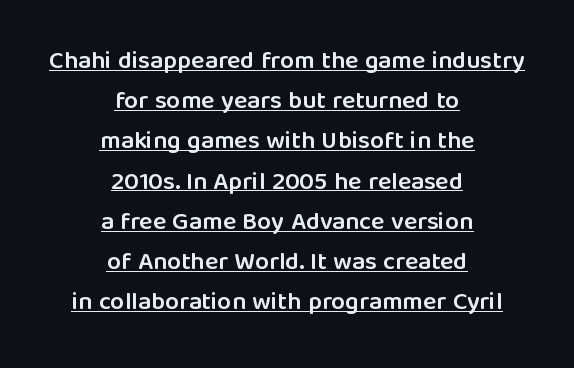
{"italic": "no", "bold": "semi", "underline": "yes", "align": "center", "line_spacing": "normal", "line_spacing_ratio": 1.61, "letter_spacing": "normal", "letter_spacing_em": 0.0, "glyph_px": 25}
